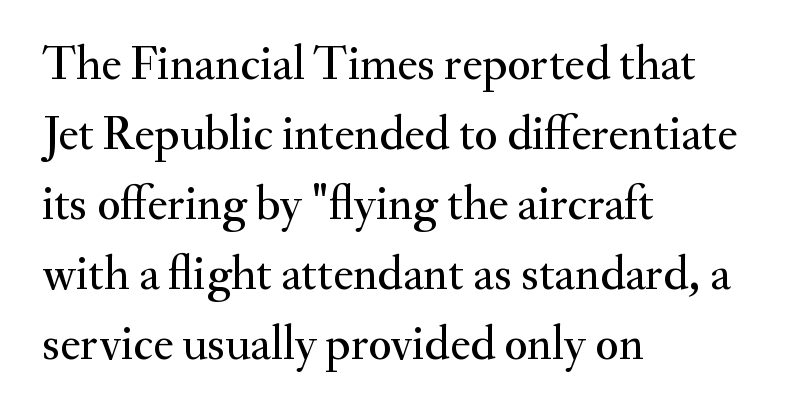
{"serif": "yes", "italic": "no", "width": "normal", "stroke_contrast": "medium", "x_height": "small", "monospaced": "no", "underline": "no", "align": "left", "line_spacing": "normal", "line_spacing_ratio": 1.46, "letter_spacing": "normal", "letter_spacing_em": 0.0, "glyph_px": 48}
